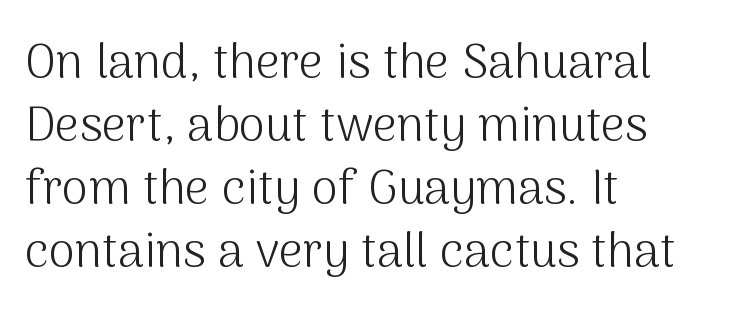
The passage is arranged the way most books set body copy — flush left. The lettering holds an erect, upright posture throughout. Stems and bowls with no extra thickness — not bold. Tracking value appears to be zero — textbook default spacing.
